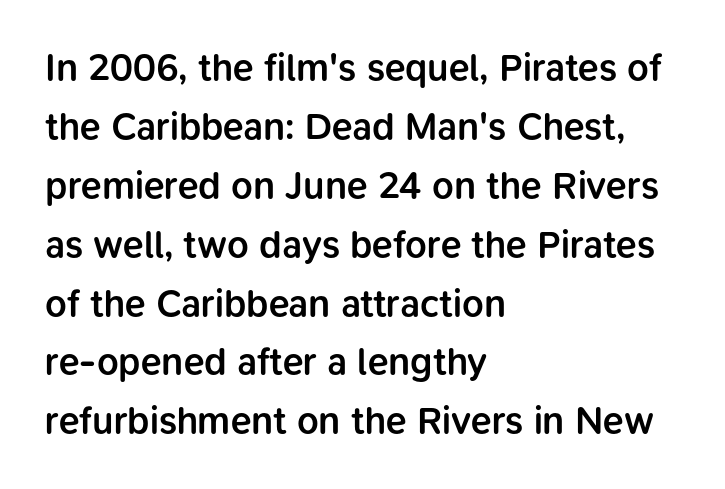
Q: Is the text bold? A: Semi-bold.
Q: Is the text italic (slanted)? A: No, it is upright.
Q: Is the typeface a serif or a sans-serif typeface? A: Sans-serif.
Q: Is the text underlined? A: No.
Q: How is the paragraph aligned? A: Left-aligned.
Q: Is the spacing between letters normal or unusually wide? A: Normal.
Q: Is the spacing between lines tight, normal or loose? A: Normal.
Q: Width (condensed, normal, or wide)? A: Normal.
Q: Stroke contrast? A: Low.
Q: x-height? A: Medium.
Q: Monospaced? A: No.
